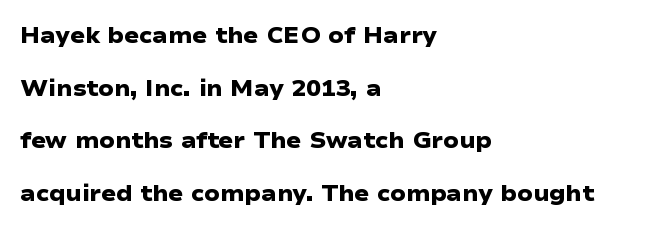
{"bold": "yes", "underline": "no", "align": "left", "line_spacing": "loose", "line_spacing_ratio": 2.39, "letter_spacing": "normal", "letter_spacing_em": 0.0, "glyph_px": 22}
